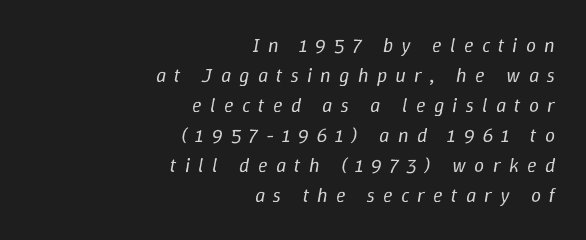
Italic? Definitely — the glyphs are oblique. The foot of each line stays bare and open. This sample keeps an unexceptional amount of space between lines. Layout note: lines flush right. Weight: in the light-to-regular range. Characters follow at a spacing far wider than the type designer built in.
